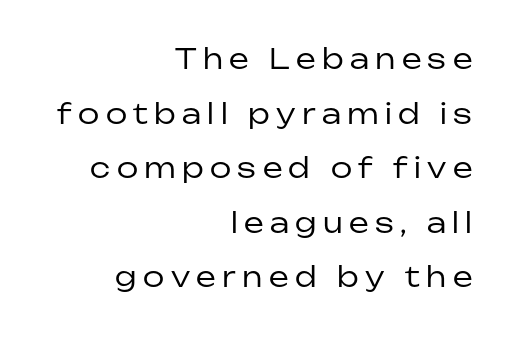
{"serif": "no", "italic": "no", "bold": "no", "weight": "regular", "width": "normal", "stroke_contrast": "low", "x_height": "medium", "monospaced": "no", "underline": "no", "align": "right", "line_spacing": "loose", "line_spacing_ratio": 1.95, "letter_spacing": "wide", "letter_spacing_em": 0.23, "glyph_px": 28}
